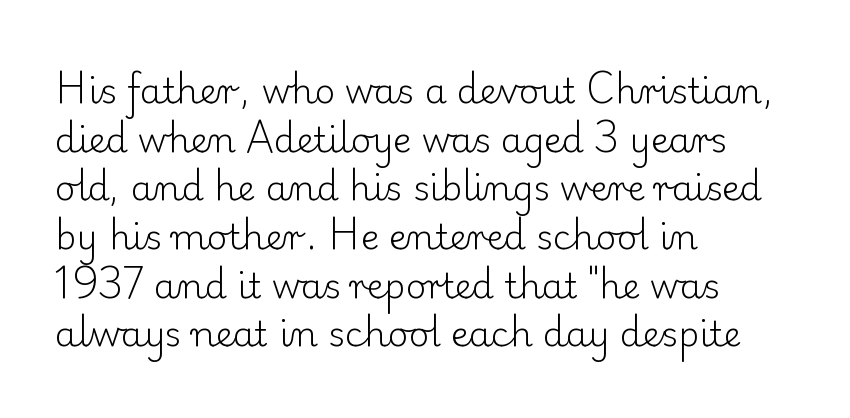
Q: Is the text bold? A: No.
Q: Is the text italic (slanted)? A: No, it is upright.
Q: Is the text underlined? A: No.
Q: How is the paragraph aligned? A: Left-aligned.
Q: Is the spacing between letters normal or unusually wide? A: Normal.
Q: Is the spacing between lines tight, normal or loose? A: Normal.
Q: Width (condensed, normal, or wide)? A: Normal.
Q: Stroke contrast? A: Low.
Q: x-height? A: Small.
Q: Monospaced? A: No.
